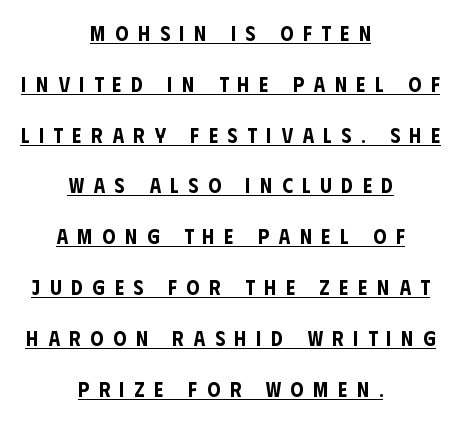
Teacher's note: observe the equal gaps on both sides — that is centered alignment. The passage shown is underscored from start to finish. Designer's note — italics off, roman on. Does the leading feel generous? Absolutely, it's lavish. Characters follow at a spacing far wider than the type designer built in.
